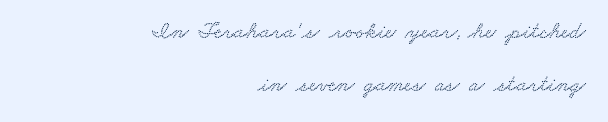
{"underline": "no", "align": "right", "line_spacing": "loose", "line_spacing_ratio": 2.32, "letter_spacing": "normal", "letter_spacing_em": 0.0, "glyph_px": 23}
